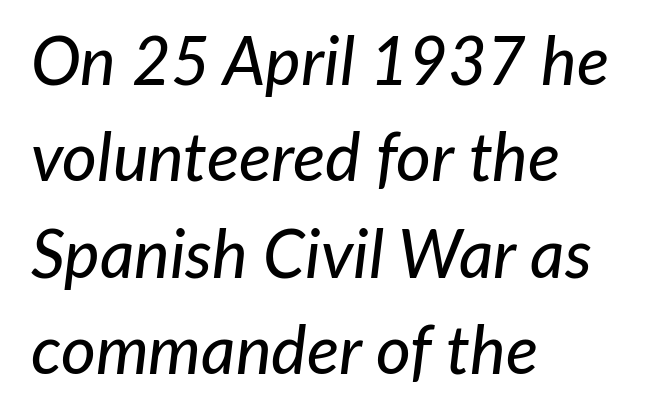
Q: Is the text italic (slanted)? A: Yes, it leans right by about 7 degrees.
Q: Is the text underlined? A: No.
Q: How is the paragraph aligned? A: Left-aligned.
Q: Is the spacing between letters normal or unusually wide? A: Normal.
Q: Is the spacing between lines tight, normal or loose? A: Normal.
Q: Width (condensed, normal, or wide)? A: Normal.
Q: Stroke contrast? A: Low.
Q: x-height? A: Medium.
Q: Monospaced? A: No.
